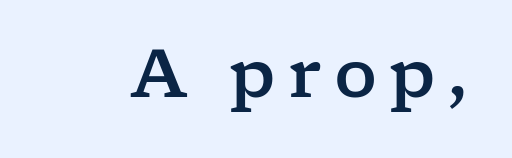
The image shows 67 px wide serif type, upright; set not underlined; low stroke contrast and a medium x-height.
